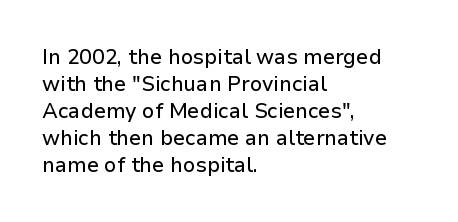
Q: Is the text italic (slanted)? A: No, it is upright.
Q: Is the text underlined? A: No.
Q: How is the paragraph aligned? A: Left-aligned.
Q: Is the spacing between letters normal or unusually wide? A: Normal.
Q: Is the spacing between lines tight, normal or loose? A: Normal.
